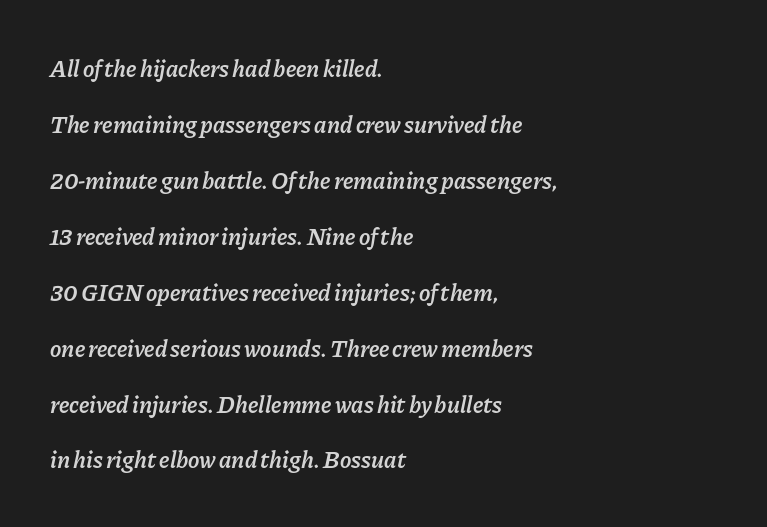
Q: Is the text bold? A: Semi-bold.
Q: Is the text italic (slanted)? A: Yes, it leans right by about 11 degrees.
Q: Is the text underlined? A: No.
Q: How is the paragraph aligned? A: Left-aligned.
Q: Is the spacing between letters normal or unusually wide? A: Normal.
Q: Is the spacing between lines tight, normal or loose? A: Loose.
